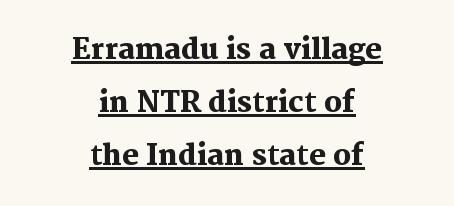
The image shows 28 px heavy serif type, upright; set centered, line spacing 1.89x, normal letter spacing, underlined; medium stroke contrast and a medium x-height.
